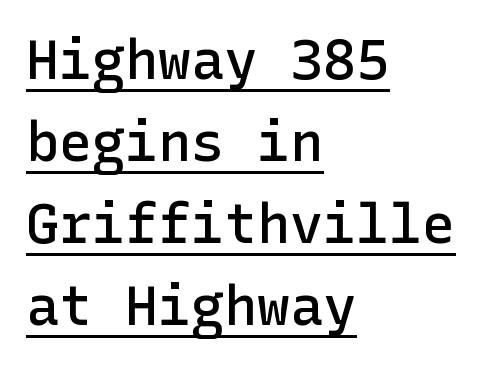
It's the straight-up-and-down kind of type. Font category for this specimen: sans-serif. Letter spacing: default. The lines are quadded left.
